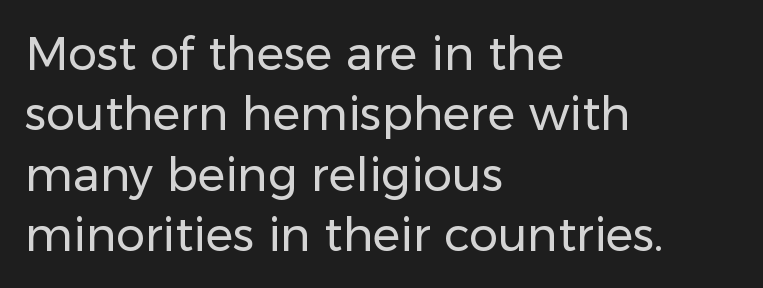
Only glyphs here, with clear space below each row. The lines in this sample share a left origin and differ only in where they stop. Designer's note — italics off, roman on. The rendering keeps characters at their native spacing. Think of a printed novel: that variable character pitch is what you see here. Notice how descenders clear the ascenders below comfortably — that's standard leading.
